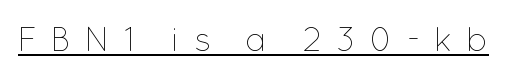
Q: Is the text bold? A: No.
Q: Is the text italic (slanted)? A: No, it is upright.
Q: Is the text underlined? A: Yes.
Q: Is the spacing between letters normal or unusually wide? A: Unusually wide.
Q: Width (condensed, normal, or wide)? A: Normal.
Q: Stroke contrast? A: Low.
Q: x-height? A: Medium.
Q: Monospaced? A: No.
